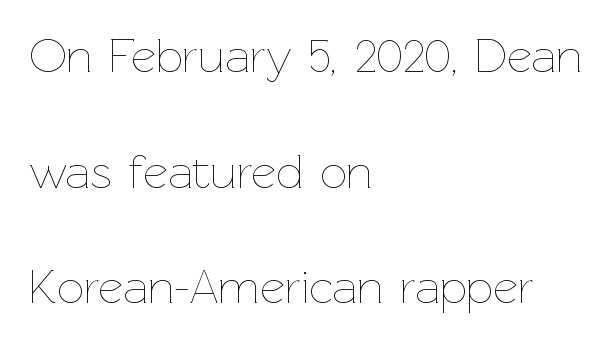
{"italic": "no", "bold": "no", "weight": "thin", "width": "normal", "stroke_contrast": "low", "x_height": "medium", "monospaced": "no", "underline": "no", "align": "left", "line_spacing": "loose", "line_spacing_ratio": 2.41, "letter_spacing": "normal", "letter_spacing_em": 0.0, "glyph_px": 48}
